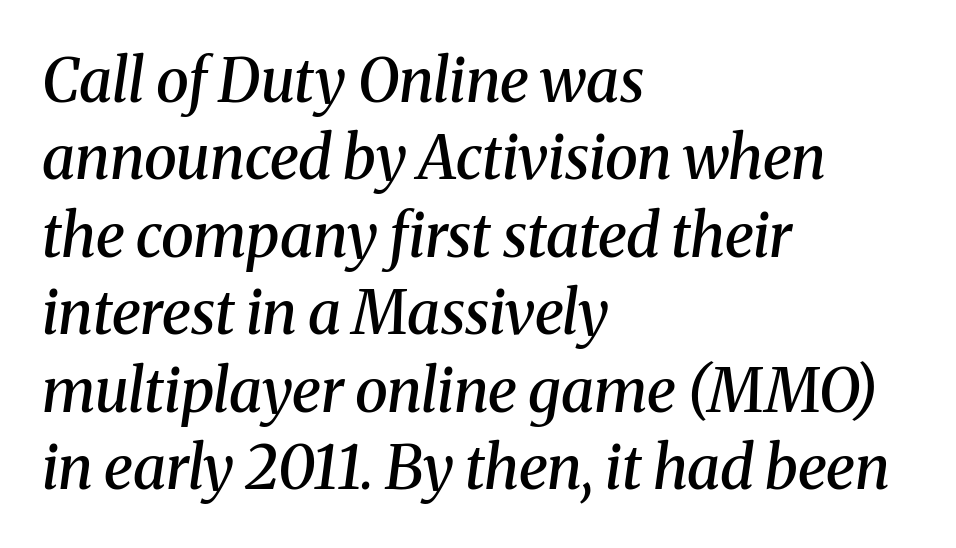
The image shows 60 px semibold serif type, italic (leaning right); set left-aligned, normal line spacing (1.29x), normal letter spacing, not underlined; medium stroke contrast and a medium x-height.
